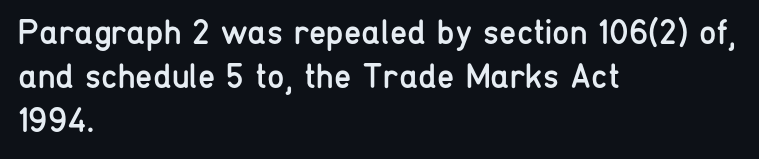
{"serif": "no", "italic": "no", "bold": "no", "weight": "regular", "width": "condensed", "stroke_contrast": "low", "x_height": "medium", "monospaced": "no", "underline": "no", "align": "left", "line_spacing": "normal", "line_spacing_ratio": 1.26, "letter_spacing": "normal", "letter_spacing_em": 0.0, "glyph_px": 35}
